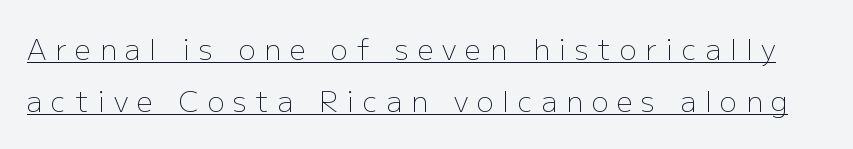
Between one letter and the next there's a generous, obvious gap. Proportional: the letters do not fall into vertical columns. The letters stand upright; this is a roman face. Type style note: lacks serifs.
